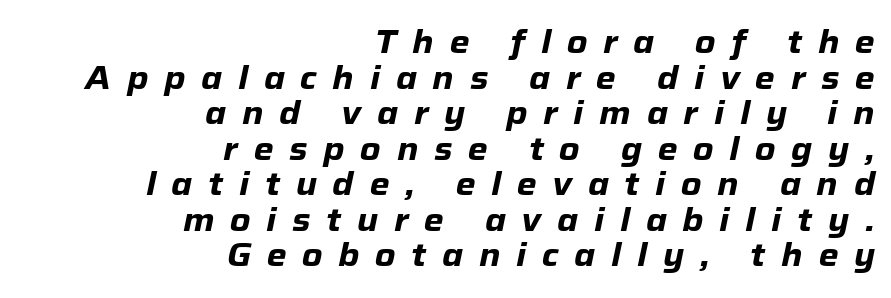
Q: Is the text bold? A: Yes.
Q: Is the text italic (slanted)? A: Yes, it leans right by about 12 degrees.
Q: Is the text underlined? A: No.
Q: How is the paragraph aligned? A: Right-aligned.
Q: Is the spacing between letters normal or unusually wide? A: Unusually wide.
Q: Is the spacing between lines tight, normal or loose? A: Tight.
Q: Width (condensed, normal, or wide)? A: Normal.
Q: Stroke contrast? A: Low.
Q: x-height? A: Medium.
Q: Monospaced? A: No.
